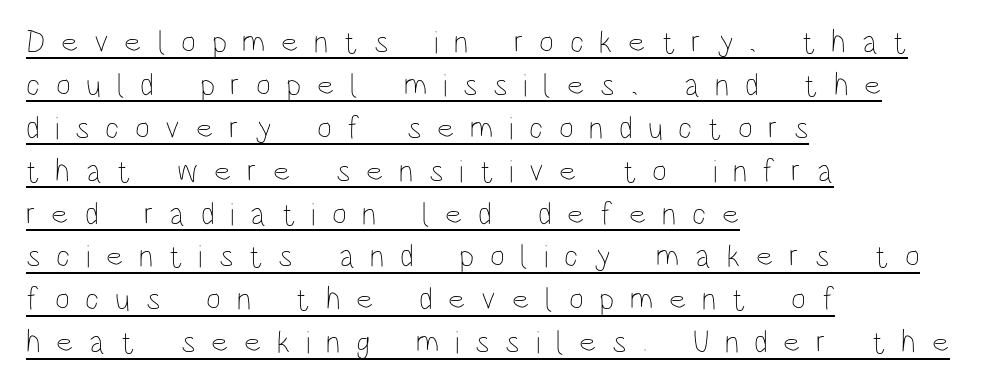
{"italic": "no", "bold": "no", "weight": "thin", "width": "condensed", "stroke_contrast": "low", "x_height": "large", "monospaced": "no", "underline": "yes", "align": "left", "line_spacing": "normal", "line_spacing_ratio": 1.34, "letter_spacing": "wide", "letter_spacing_em": 0.49, "glyph_px": 32}
